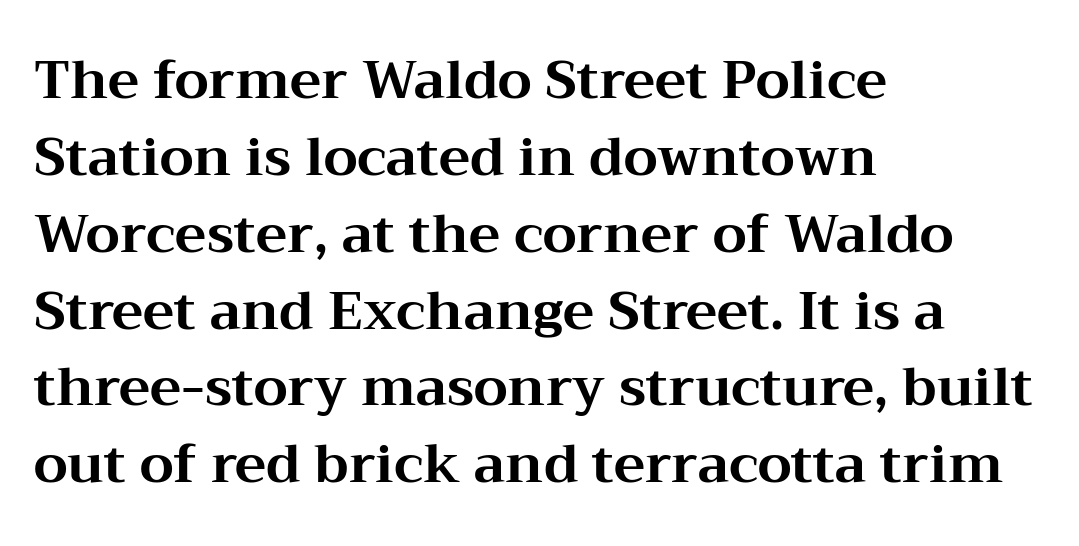
The image shows 53 px bold, wide serif type, upright; set left-aligned, normal line spacing (1.45x), normal letter spacing, not underlined; medium stroke contrast and a medium x-height.
